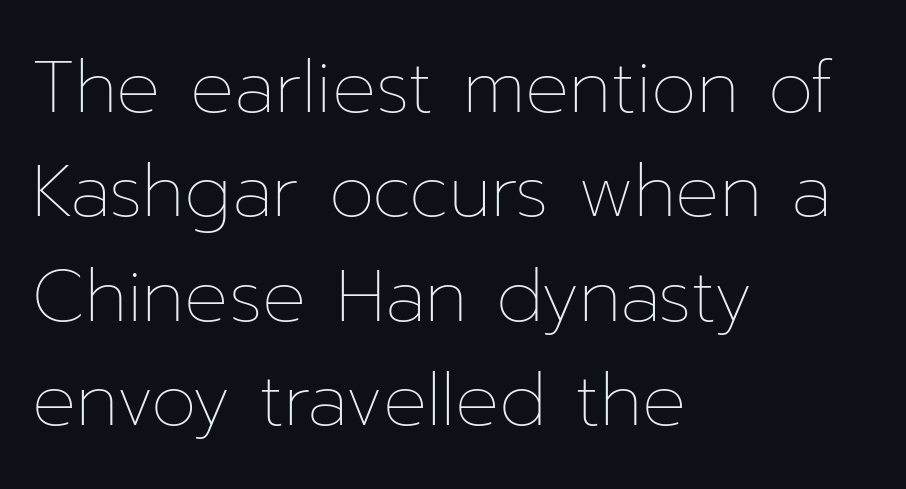
Q: Is the text bold? A: No.
Q: Is the text italic (slanted)? A: No, it is upright.
Q: Is the text underlined? A: No.
Q: How is the paragraph aligned? A: Left-aligned.
Q: Is the spacing between letters normal or unusually wide? A: Normal.
Q: Is the spacing between lines tight, normal or loose? A: Normal.
Q: Width (condensed, normal, or wide)? A: Normal.
Q: Stroke contrast? A: Low.
Q: x-height? A: Medium.
Q: Monospaced? A: No.
